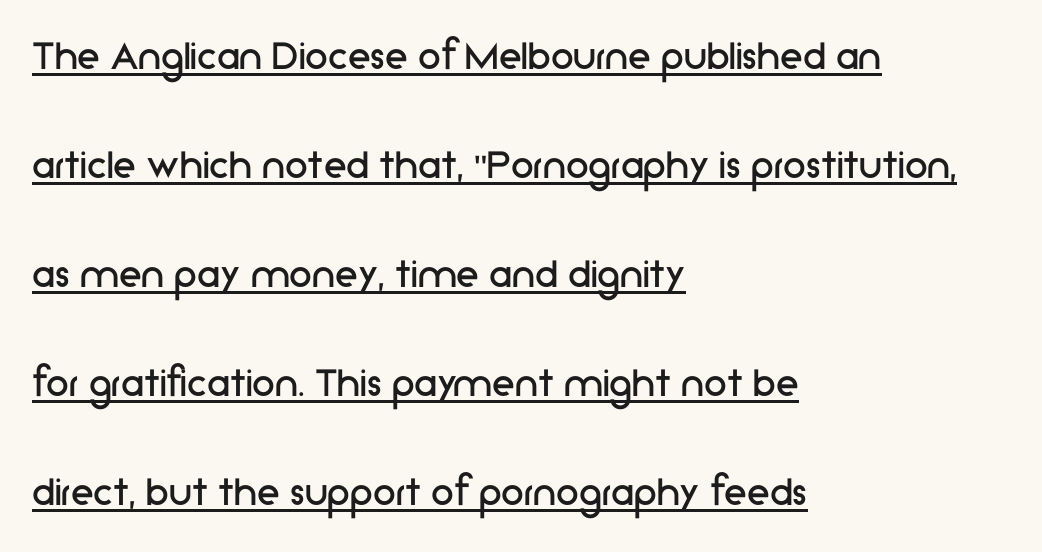
Q: Is the text bold? A: No.
Q: Is the text italic (slanted)? A: No, it is upright.
Q: Is the typeface a serif or a sans-serif typeface? A: Sans-serif.
Q: Is the text underlined? A: Yes.
Q: How is the paragraph aligned? A: Left-aligned.
Q: Is the spacing between letters normal or unusually wide? A: Normal.
Q: Is the spacing between lines tight, normal or loose? A: Loose.
Q: Width (condensed, normal, or wide)? A: Normal.
Q: Stroke contrast? A: Low.
Q: x-height? A: Medium.
Q: Monospaced? A: No.
